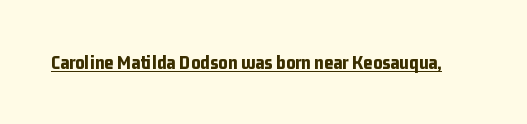
Weight: bold. Is the letter spacing exaggerated? No — it looks like the ordinary default. In designer terms, the underline attribute is active on this setting. A roman cut, with each character standing at attention.
